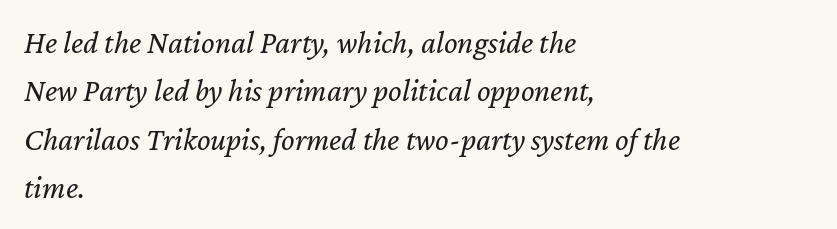
Plain, unruled lines of type. Is this a fixed-width face? No — the glyphs have proportional, varying widths. This block has exactly the height ordinary leading produces. The font's italic variant was chosen for this text.
